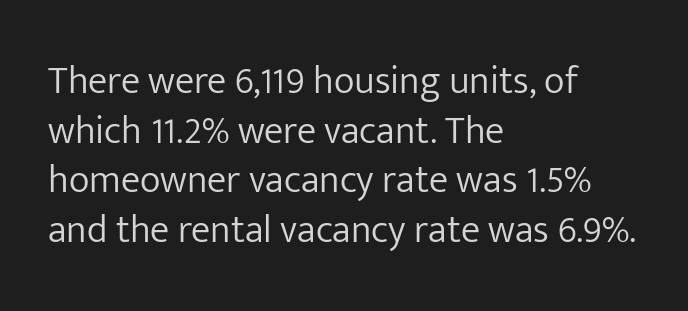
The image shows 39 px light sans-serif type, upright; set left-aligned, normal line spacing (1.27x), normal letter spacing, not underlined; low stroke contrast and a medium x-height.
